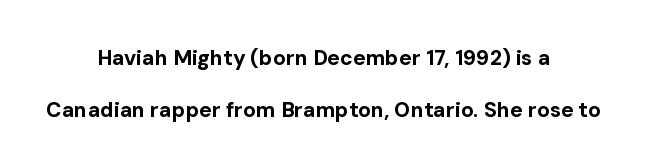
The image shows 21 px bold type, upright; set centered, loose line spacing (2.47x), normal letter spacing, not underlined.
